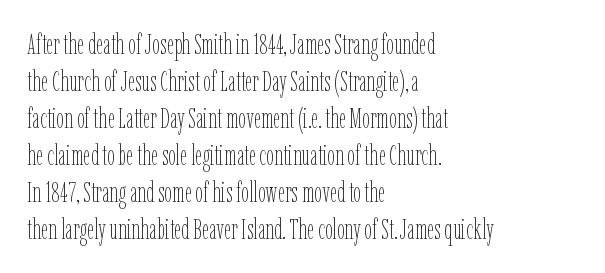
{"italic": "no", "bold": "no", "weight": "thin", "width": "condensed", "stroke_contrast": "low", "x_height": "medium", "monospaced": "no", "underline": "no", "align": "left", "line_spacing": "normal", "line_spacing_ratio": 1.32, "letter_spacing": "normal", "letter_spacing_em": 0.0, "glyph_px": 28}
